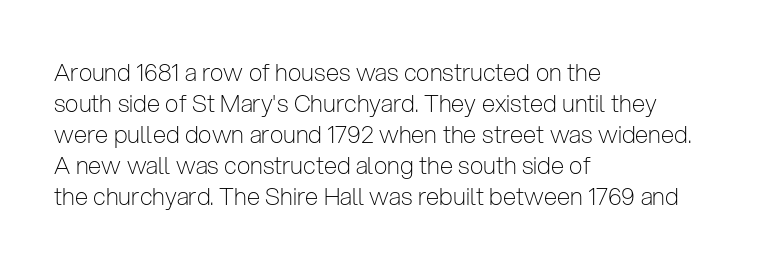
These lines keep a tight, regular rhythm from letter to letter. Notice how descenders clear the ascenders below comfortably — that's standard leading. These lines were composed using upright roman letters. One-word summary of the alignment: left. Nobody drew a line under any word here. The typesetting does not lean heavy: it is not bold.
